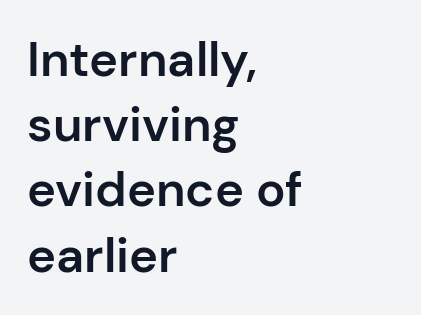
Q: Is the text bold? A: Semi-bold.
Q: Is the text italic (slanted)? A: No, it is upright.
Q: Is the typeface a serif or a sans-serif typeface? A: Sans-serif.
Q: Is the text underlined? A: No.
Q: How is the paragraph aligned? A: Left-aligned.
Q: Is the spacing between letters normal or unusually wide? A: Normal.
Q: Is the spacing between lines tight, normal or loose? A: Normal.
Q: Width (condensed, normal, or wide)? A: Normal.
Q: Stroke contrast? A: Low.
Q: x-height? A: Medium.
Q: Monospaced? A: No.
